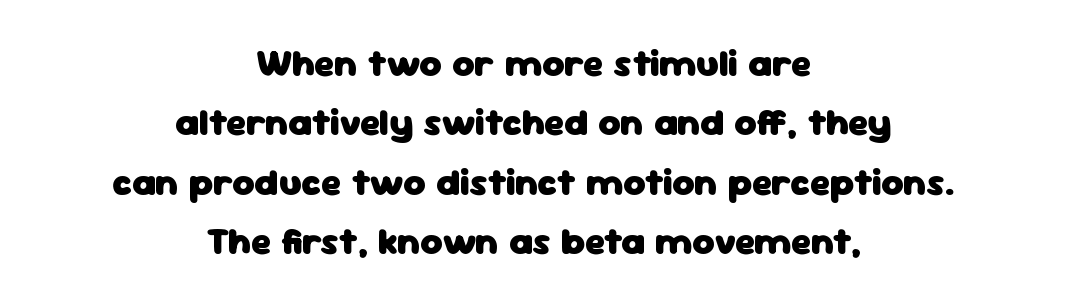
Q: Is the text bold? A: Yes.
Q: Is the text italic (slanted)? A: No, it is upright.
Q: Is the typeface a serif or a sans-serif typeface? A: Sans-serif.
Q: Is the text underlined? A: No.
Q: How is the paragraph aligned? A: Centered.
Q: Is the spacing between letters normal or unusually wide? A: Normal.
Q: Is the spacing between lines tight, normal or loose? A: Normal.
Q: Width (condensed, normal, or wide)? A: Normal.
Q: Stroke contrast? A: Low.
Q: x-height? A: Medium.
Q: Monospaced? A: No.
